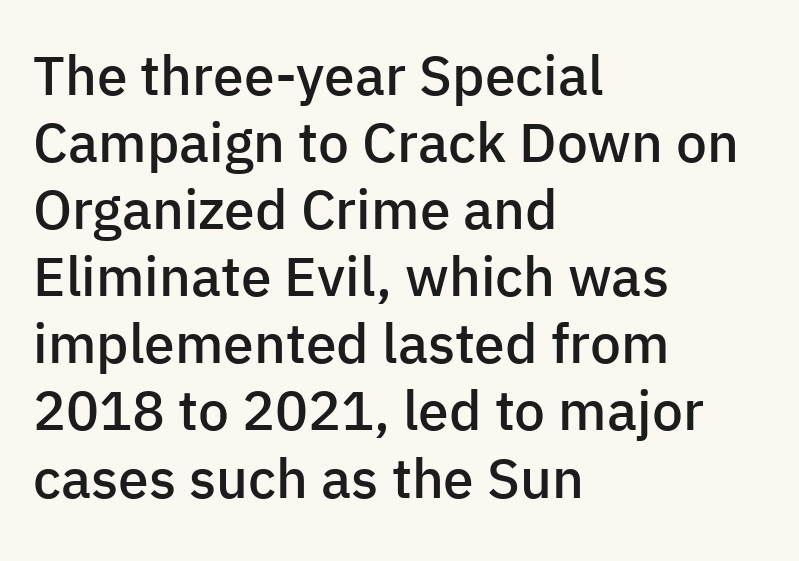
{"serif": "no", "italic": "no", "bold": "semi", "weight": "semibold", "width": "normal", "stroke_contrast": "low", "x_height": "medium", "monospaced": "no", "underline": "no", "align": "left", "line_spacing_ratio": 1.22, "letter_spacing": "normal", "letter_spacing_em": 0.0, "glyph_px": 55}
